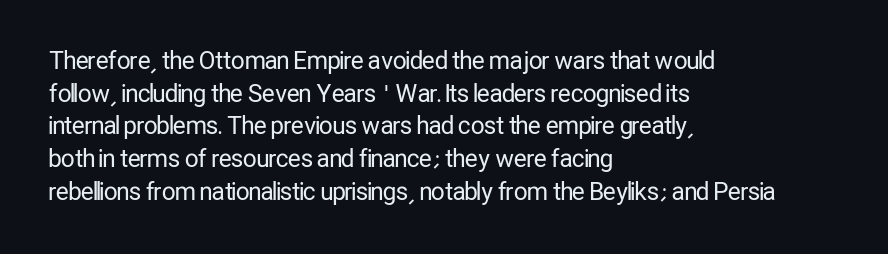
{"italic": "no", "bold": "no", "underline": "no", "align": "left", "line_spacing": "normal", "line_spacing_ratio": 1.36, "letter_spacing": "normal", "letter_spacing_em": 0.0, "glyph_px": 24}
